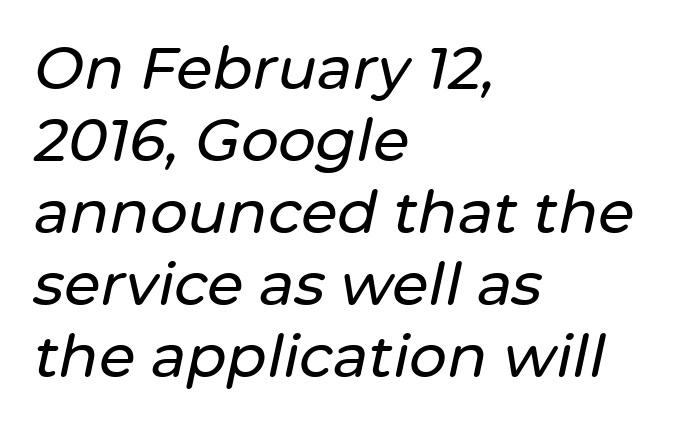
The image shows 59 px text type, italic (leaning right); set left-aligned, line spacing 1.22x, normal letter spacing, not underlined; low stroke contrast and a medium x-height.
